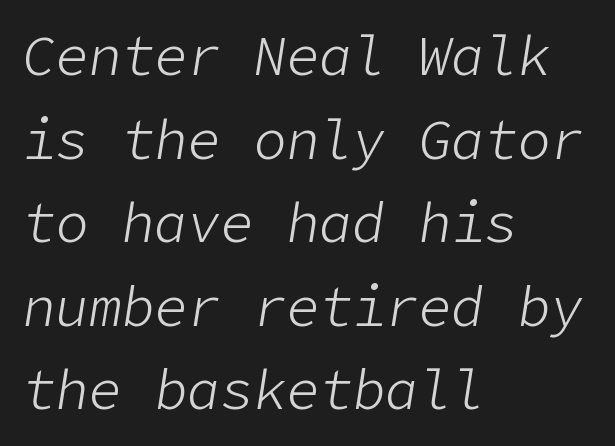
The image shows 55 px light type, italic (leaning right); set left-aligned, normal line spacing (1.52x), normal letter spacing, not underlined; low stroke contrast and a medium x-height.
